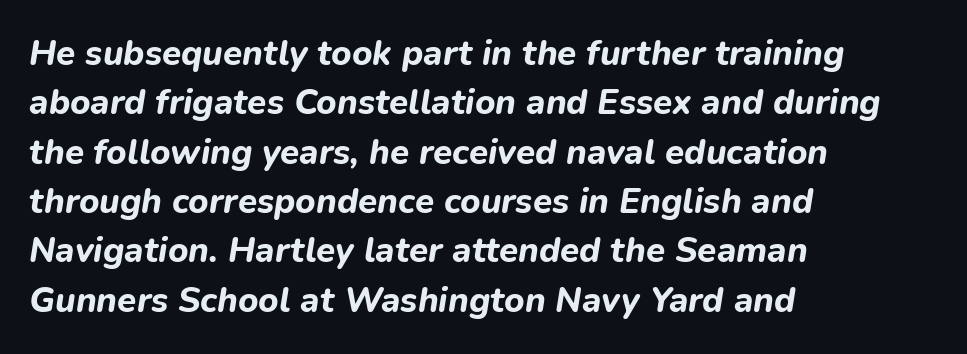
The image shows 35 px bold type, italic (leaning right); set left-aligned, normal line spacing (1.41x), normal letter spacing, not underlined; low stroke contrast and a medium x-height.
